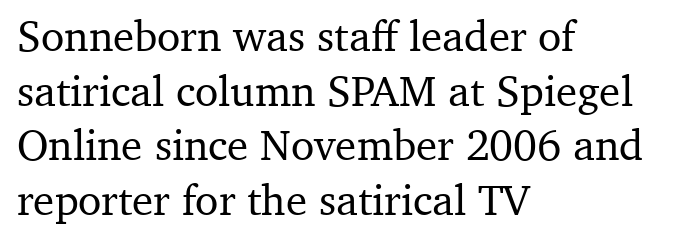
Q: Is the text italic (slanted)? A: No, it is upright.
Q: Is the typeface a serif or a sans-serif typeface? A: Serif.
Q: Is the text underlined? A: No.
Q: How is the paragraph aligned? A: Left-aligned.
Q: Is the spacing between letters normal or unusually wide? A: Normal.
Q: Is the spacing between lines tight, normal or loose? A: Normal.
Q: Width (condensed, normal, or wide)? A: Normal.
Q: Stroke contrast? A: Medium.
Q: x-height? A: Medium.
Q: Monospaced? A: No.
